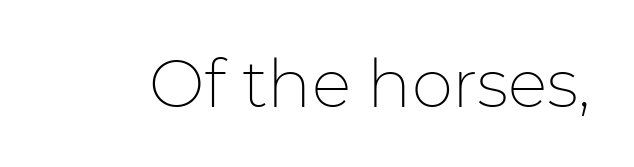
Q: Is the text bold? A: No.
Q: Is the text italic (slanted)? A: No, it is upright.
Q: Is the typeface a serif or a sans-serif typeface? A: Sans-serif.
Q: Is the text underlined? A: No.
Q: Is the spacing between letters normal or unusually wide? A: Normal.
Q: Width (condensed, normal, or wide)? A: Normal.
Q: Stroke contrast? A: Low.
Q: x-height? A: Medium.
Q: Monospaced? A: No.
